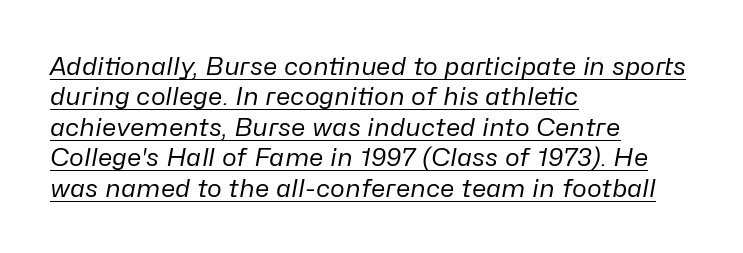
The image shows 25 px text type, italic (leaning right); set left-aligned, line spacing 1.22x, normal letter spacing, underlined.
